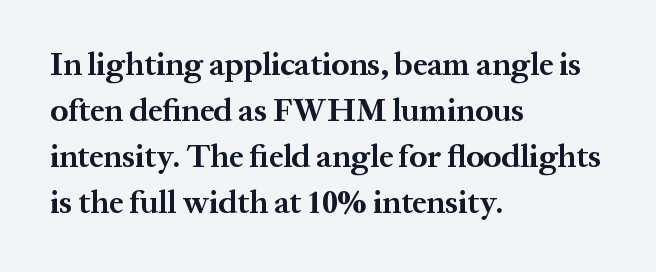
Compared with an ordinary text face, these strokes are far heavier — a full bold. Does extra space separate the letters? No, they use regular spacing. Ordinary non-slanted type is in use. Underline: absent. Unlike a clean sans, this face finishes its strokes with serifs.
